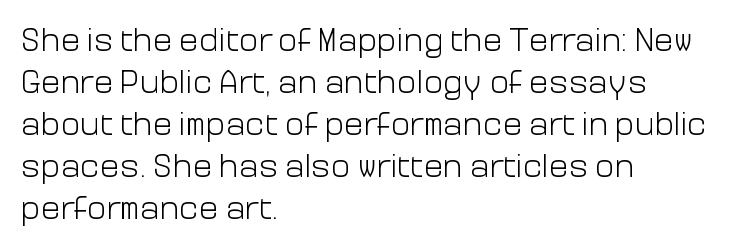
Type style note: lacks serifs. Evenly set lines give the paragraph a standard silhouette. The string is rendered with underlining switched off. Does extra space separate the letters? No, they use regular spacing. In CSS terms this would be text-align: left. Ascenders rise straight up at ninety degrees.
